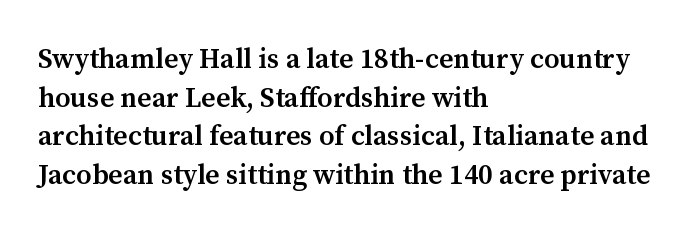
Letterform terminals end in serifs throughout the passage. This sample has the flowing, uneven cadence of proportional lettering. Tall strokes in this sample are plumb rather than angled. Alignment: flush left.
